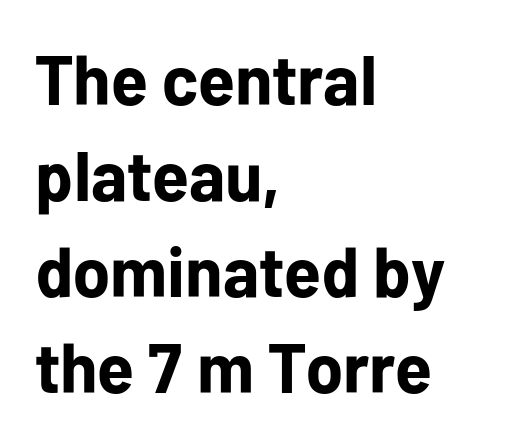
The font's upright variant was chosen for this text. In terms of weight, the rendering is a true, heavy bold. Unmarked baselines from the first word to the last. I'd call this a sans setting — the letters go barefoot. These lines stack with their left ends in a neat column. Honestly, the row spacing looks completely unremarkable.
